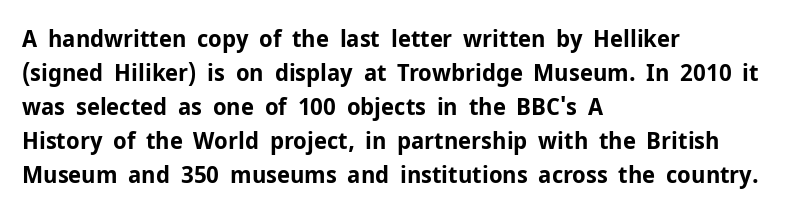
Q: Is the text bold? A: Yes.
Q: Is the text italic (slanted)? A: No, it is upright.
Q: Is the text underlined? A: No.
Q: How is the paragraph aligned? A: Left-aligned.
Q: Is the spacing between letters normal or unusually wide? A: Normal.
Q: Is the spacing between lines tight, normal or loose? A: Normal.
